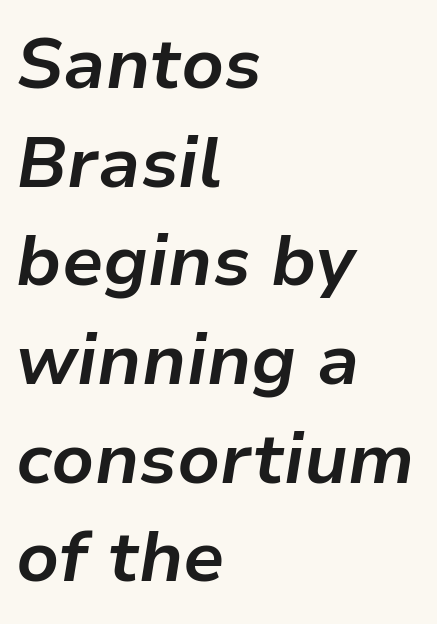
{"italic": "yes", "lean": "right", "slant_degrees": 9, "bold": "yes", "weight": "bold", "width": "normal", "stroke_contrast": "low", "x_height": "medium", "monospaced": "no", "underline": "no", "align": "left", "line_spacing": "normal", "line_spacing_ratio": 1.39, "letter_spacing": "normal", "letter_spacing_em": 0.0, "glyph_px": 71}
